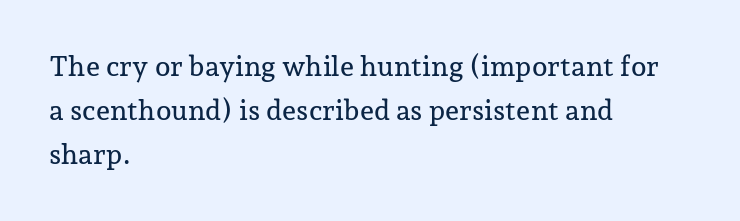
Notice how the stems are strictly vertical — no italics here. I'd call this a serif setting — the letters wear small feet. The designer left line spacing at the default. Each letter keeps its own natural width here, so spacing adapts to shape. Letter spacing: default.
